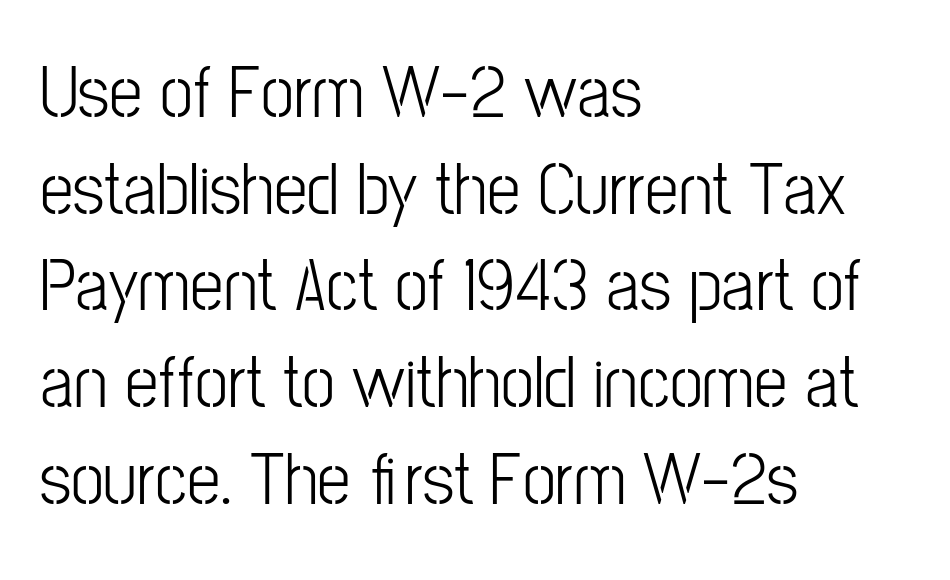
{"serif": "no", "italic": "no", "bold": "no", "weight": "light", "width": "condensed", "stroke_contrast": "low", "x_height": "medium", "monospaced": "no", "underline": "no", "align": "left", "line_spacing": "normal", "line_spacing_ratio": 1.29, "letter_spacing": "normal", "letter_spacing_em": 0.0, "glyph_px": 75}
